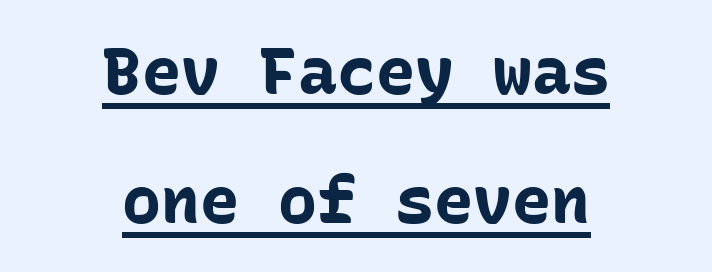
Q: Is the text bold? A: Yes.
Q: Is the text italic (slanted)? A: No, it is upright.
Q: Is the typeface a serif or a sans-serif typeface? A: Sans-serif.
Q: Is the text underlined? A: Yes.
Q: How is the paragraph aligned? A: Centered.
Q: Is the spacing between letters normal or unusually wide? A: Normal.
Q: Is the spacing between lines tight, normal or loose? A: Loose.
Q: Width (condensed, normal, or wide)? A: Normal.
Q: Stroke contrast? A: Low.
Q: x-height? A: Medium.
Q: Monospaced? A: Yes.
